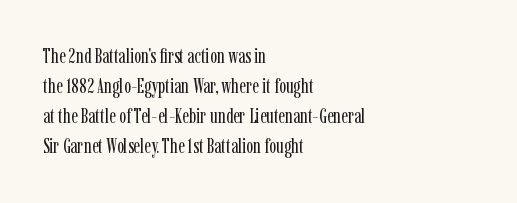
{"italic": "no", "bold": "no", "underline": "no", "align": "left", "line_spacing": "normal", "line_spacing_ratio": 1.43, "letter_spacing": "normal", "letter_spacing_em": 0.0, "glyph_px": 21}
